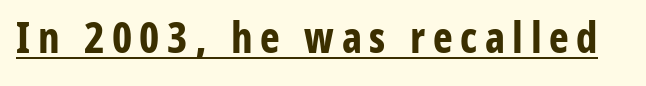
{"serif": "no", "italic": "no", "bold": "yes", "weight": "bold", "width": "condensed", "stroke_contrast": "low", "x_height": "medium", "monospaced": "no", "underline": "yes", "glyph_px": 42}
